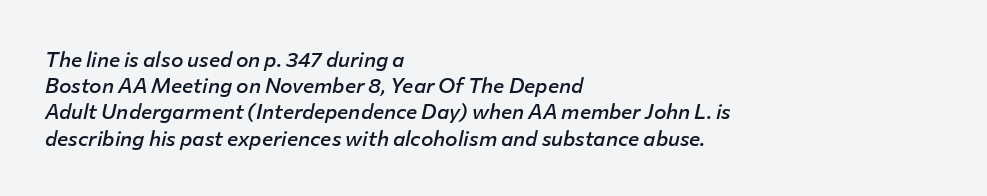
Q: Is the text bold? A: Semi-bold.
Q: Is the text italic (slanted)? A: Yes, it leans right by about 12 degrees.
Q: Is the text underlined? A: No.
Q: How is the paragraph aligned? A: Left-aligned.
Q: Is the spacing between letters normal or unusually wide? A: Normal.
Q: Is the spacing between lines tight, normal or loose? A: Normal.
